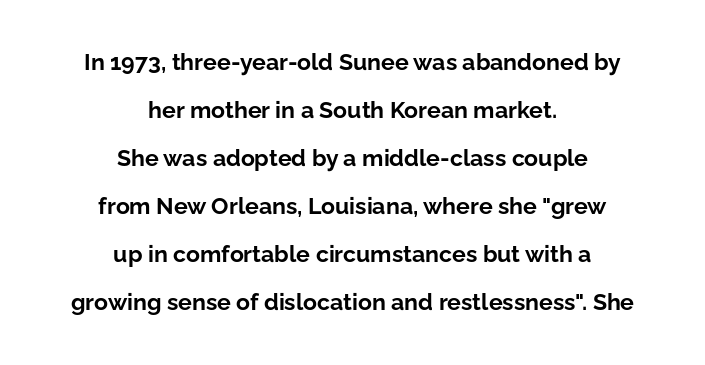
The image shows 23 px bold type, upright; set centered, loose line spacing (2.09x), normal letter spacing, not underlined.
